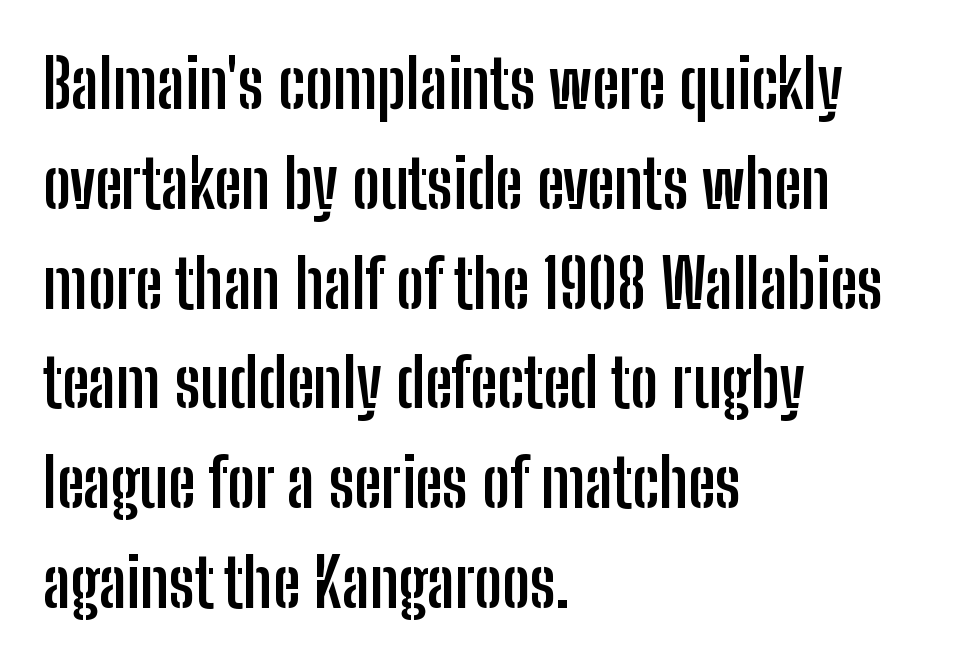
{"serif": "no", "italic": "no", "bold": "yes", "weight": "semibold", "width": "condensed", "stroke_contrast": "low", "x_height": "medium", "monospaced": "no", "underline": "no", "align": "left", "line_spacing": "normal", "line_spacing_ratio": 1.49, "letter_spacing": "normal", "letter_spacing_em": 0.0, "glyph_px": 67}
